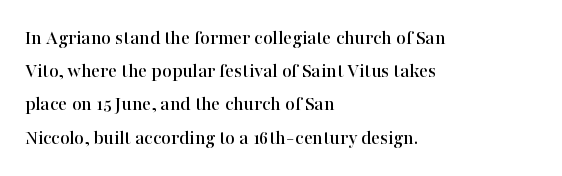
{"italic": "no", "underline": "no", "align": "left", "line_spacing": "normal", "line_spacing_ratio": 1.58, "letter_spacing": "normal", "letter_spacing_em": 0.0, "glyph_px": 21}
